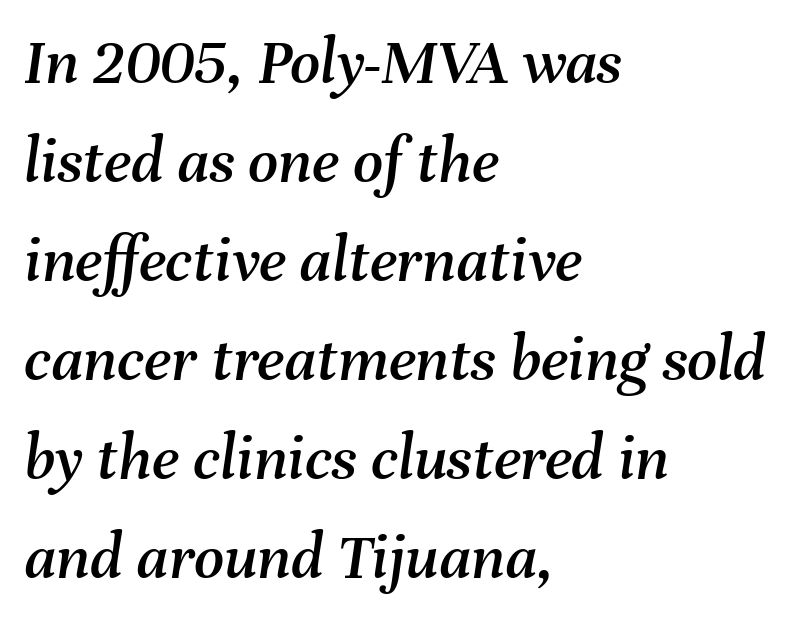
The image shows 66 px text type, italic (leaning right); set left-aligned, normal line spacing (1.5x), normal letter spacing, not underlined; medium stroke contrast and a medium x-height.
